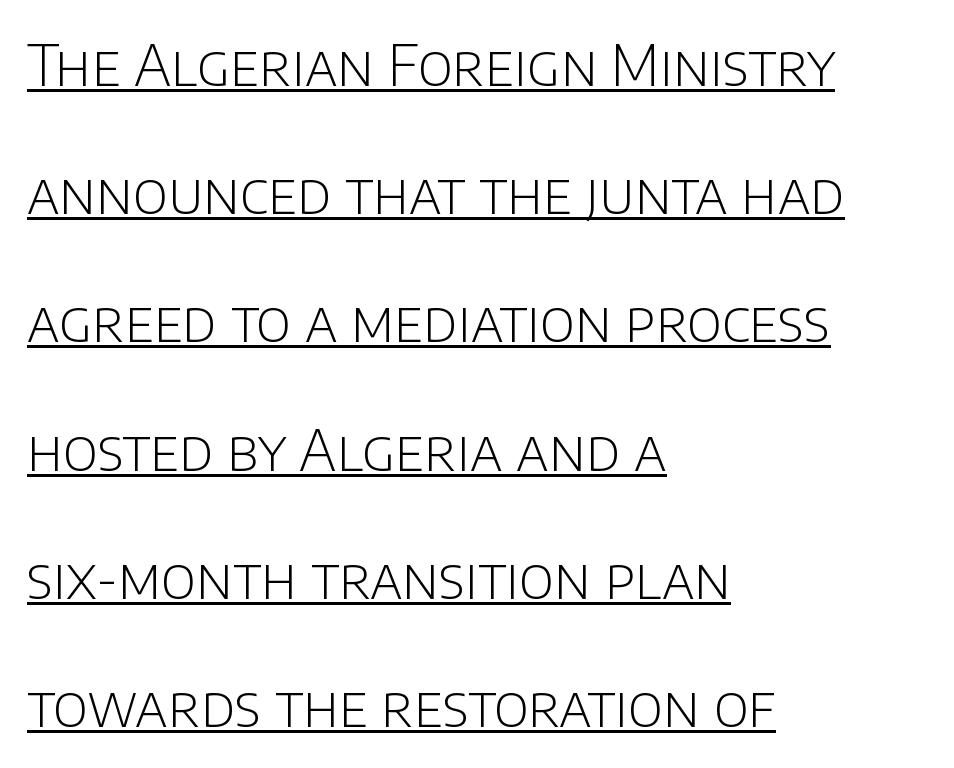
Q: Is the text bold? A: No.
Q: Is the text italic (slanted)? A: No, it is upright.
Q: Is the typeface a serif or a sans-serif typeface? A: Sans-serif.
Q: Is the text underlined? A: Yes.
Q: How is the paragraph aligned? A: Left-aligned.
Q: Is the spacing between letters normal or unusually wide? A: Normal.
Q: Is the spacing between lines tight, normal or loose? A: Loose.
Q: Width (condensed, normal, or wide)? A: Normal.
Q: Stroke contrast? A: Low.
Q: x-height? A: Large.
Q: Monospaced? A: No.
